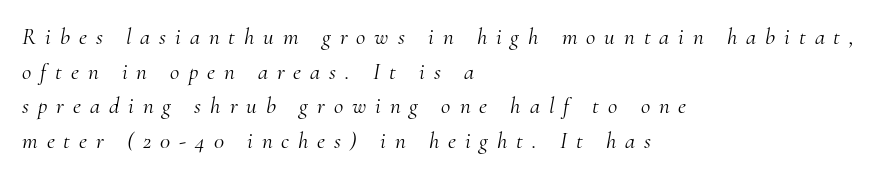
The image shows 23 px text type, italic (leaning right); set left-aligned, normal line spacing (1.51x), unusually wide letter spacing (+0.39 em), not underlined.
